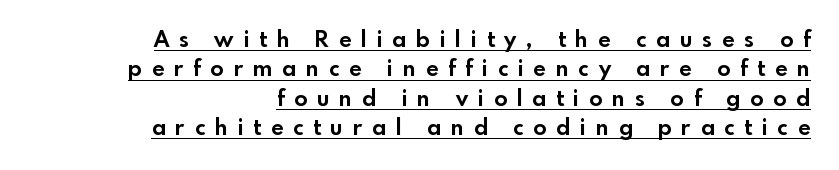
{"italic": "no", "bold": "yes", "underline": "yes", "align": "right", "line_spacing": "normal", "line_spacing_ratio": 1.33, "letter_spacing": "wide", "letter_spacing_em": 0.45, "glyph_px": 22}
